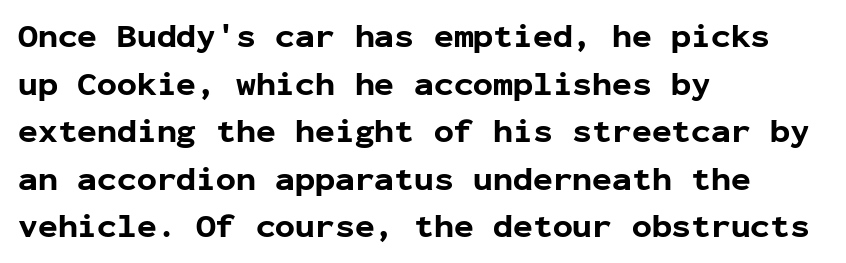
Between one letter and the next there's only the usual sliver of space. The typeface chosen for these lines omits serifs. Underline: absent. You could count columns in this text — the font is strictly monospaced. Summary of vertical rhythm: regular, with standard interline spacing. Where is the straight margin? On the left.
